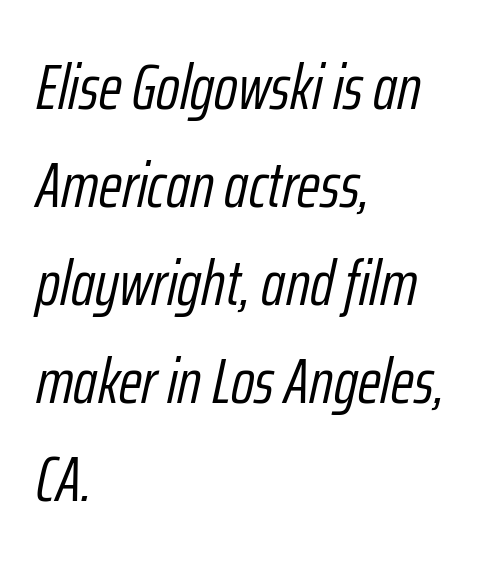
The image shows 64 px light, condensed type, italic (leaning right); set left-aligned, normal line spacing (1.53x), normal letter spacing, not underlined; low stroke contrast and a medium x-height.
